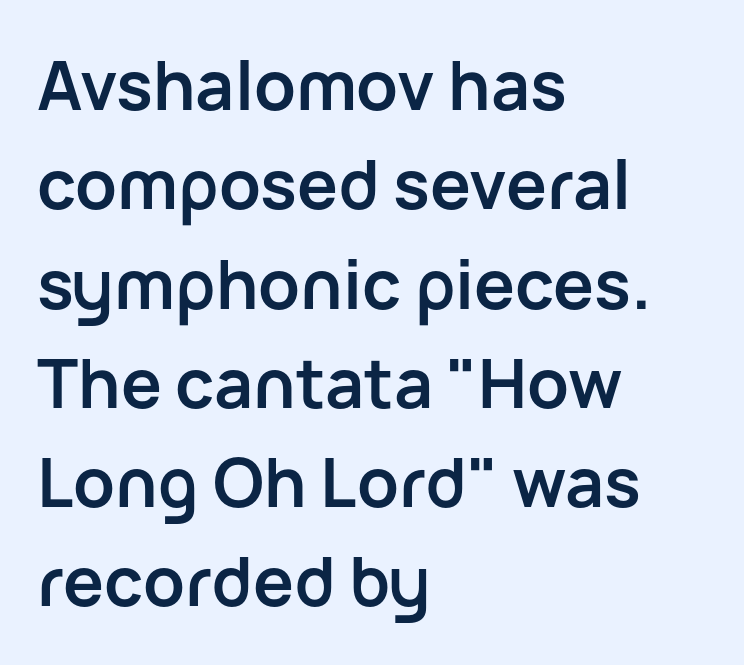
{"serif": "no", "italic": "no", "bold": "yes", "weight": "semibold", "width": "normal", "stroke_contrast": "low", "x_height": "medium", "monospaced": "no", "underline": "no", "align": "left", "line_spacing": "normal", "line_spacing_ratio": 1.46, "letter_spacing": "normal", "letter_spacing_em": 0.0, "glyph_px": 68}
